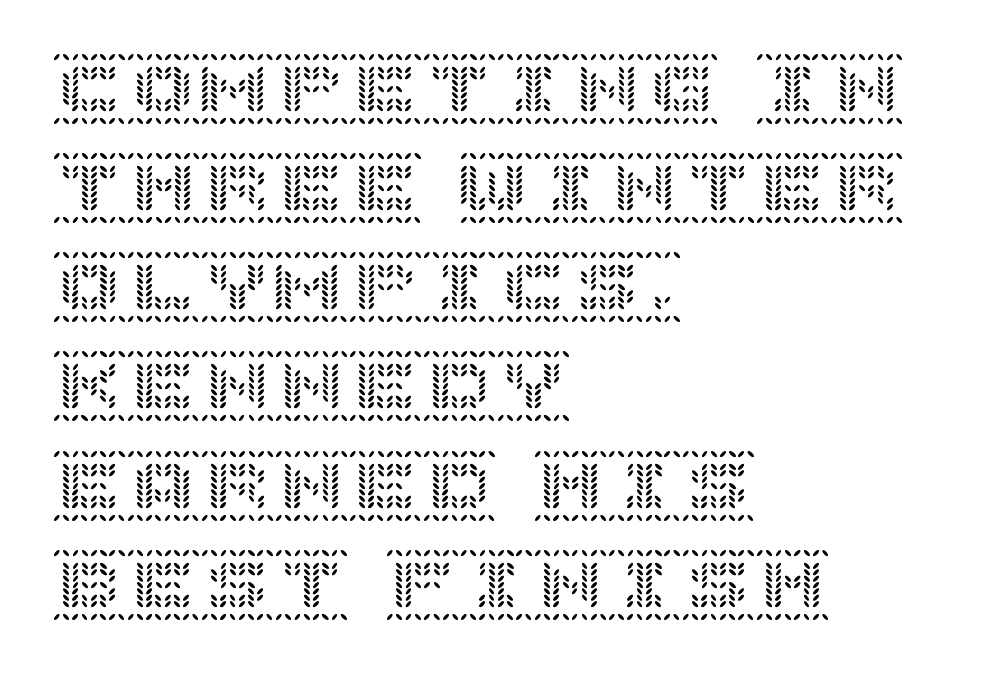
The image shows 74 px text type, upright; set left-aligned, normal line spacing (1.34x), normal letter spacing, not underlined; a large x-height.
